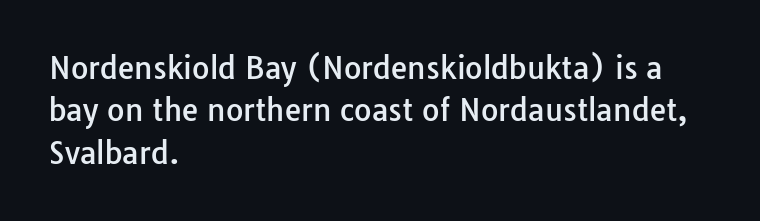
Q: Is the text italic (slanted)? A: No, it is upright.
Q: Is the typeface a serif or a sans-serif typeface? A: Sans-serif.
Q: Is the text underlined? A: No.
Q: How is the paragraph aligned? A: Left-aligned.
Q: Is the spacing between letters normal or unusually wide? A: Normal.
Q: Is the spacing between lines tight, normal or loose? A: Normal.
Q: Width (condensed, normal, or wide)? A: Normal.
Q: Stroke contrast? A: Low.
Q: x-height? A: Medium.
Q: Monospaced? A: No.
